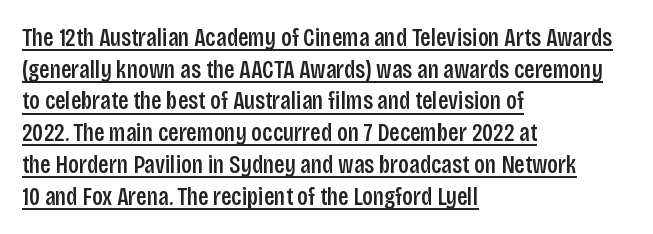
Is the letter spacing exaggerated? No — it looks like the ordinary default. This sample carries an underscore along the baseline area. Is the type bold? Partly — it's a semibold, heavier than regular but not fully bold. This block has exactly the height ordinary leading produces. Typeset ragged right — the left edge is the straight one.
